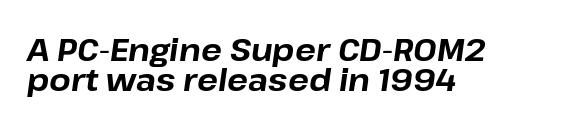
{"italic": "yes", "lean": "right", "slant_degrees": 8, "bold": "yes", "weight": "bold", "width": "normal", "stroke_contrast": "low", "x_height": "medium", "monospaced": "no", "underline": "no", "align": "left", "line_spacing": "tight", "line_spacing_ratio": 0.97, "letter_spacing": "normal", "letter_spacing_em": 0.0, "glyph_px": 31}
